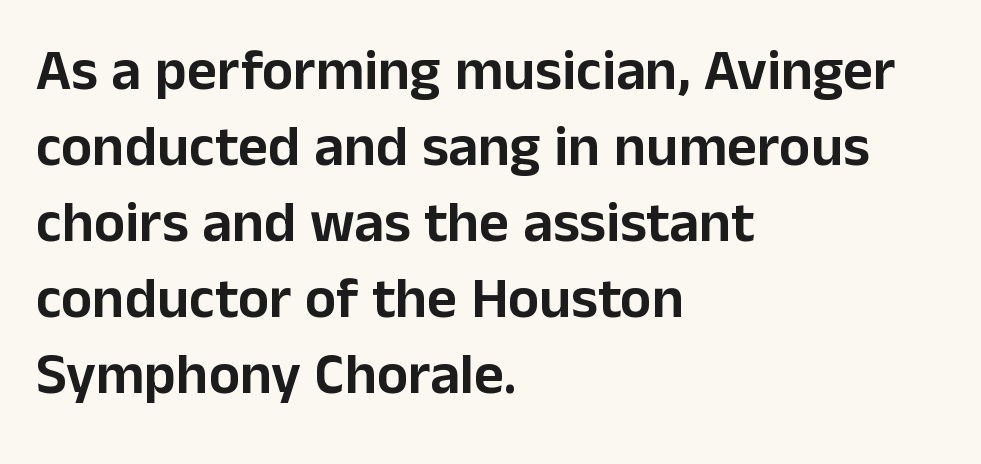
{"serif": "no", "italic": "no", "width": "normal", "stroke_contrast": "low", "x_height": "medium", "monospaced": "no", "underline": "no", "align": "left", "line_spacing": "normal", "line_spacing_ratio": 1.31, "letter_spacing": "normal", "letter_spacing_em": 0.0, "glyph_px": 58}
